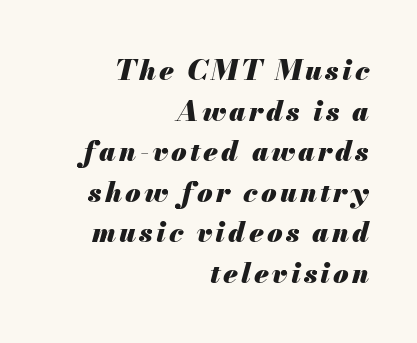
{"italic": "yes", "lean": "right", "slant_degrees": 13, "bold": "yes", "weight": "heavy", "width": "normal", "stroke_contrast": "medium", "x_height": "small", "monospaced": "no", "underline": "no", "align": "right", "line_spacing": "normal", "line_spacing_ratio": 1.45, "glyph_px": 28}
